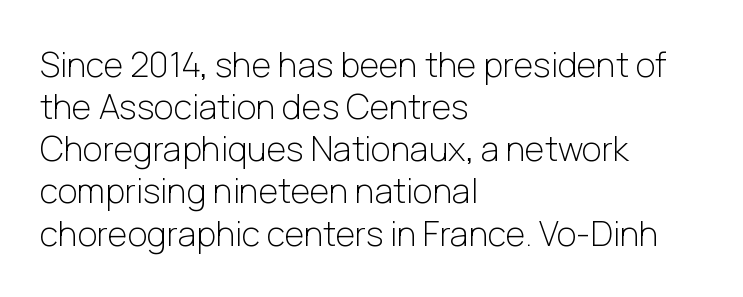
{"serif": "no", "italic": "no", "bold": "no", "weight": "light", "width": "normal", "stroke_contrast": "low", "x_height": "medium", "monospaced": "no", "underline": "no", "align": "left", "line_spacing_ratio": 1.24, "letter_spacing": "normal", "letter_spacing_em": 0.0, "glyph_px": 34}
